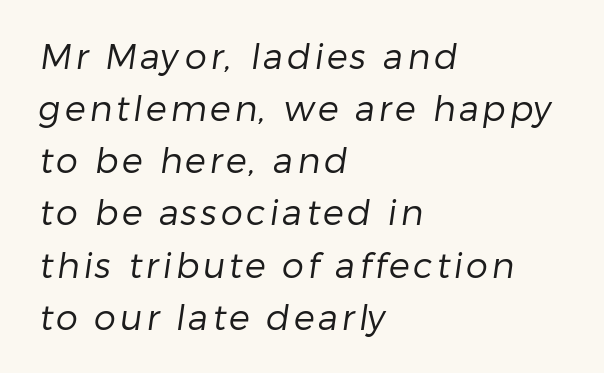
{"serif": "no", "bold": "no", "weight": "regular", "width": "normal", "stroke_contrast": "low", "x_height": "medium", "monospaced": "no", "underline": "no", "align": "left", "line_spacing": "normal", "line_spacing_ratio": 1.49, "glyph_px": 35}
